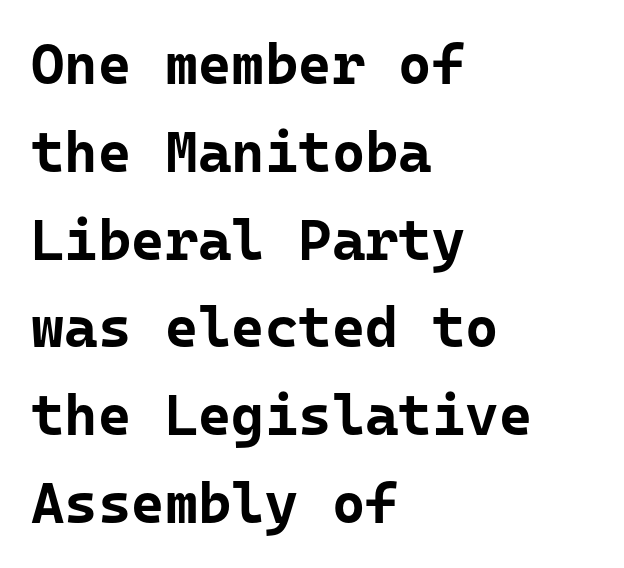
Just letters on the line, the space beneath them empty. Spacing verdict: monospaced, one width for all characters. Visually the block forms a straight wall on the left and a jagged coastline on the right. I'd call this a sans setting — the letters go barefoot. This sample uses an upright cut, with every glyph sitting square on the baseline. Does extra space separate the letters? No, they use regular spacing.
